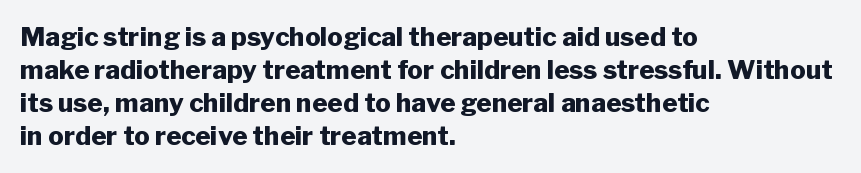
{"italic": "no", "bold": "yes", "underline": "no", "align": "left", "line_spacing": "normal", "line_spacing_ratio": 1.27, "letter_spacing": "normal", "letter_spacing_em": 0.0, "glyph_px": 26}
